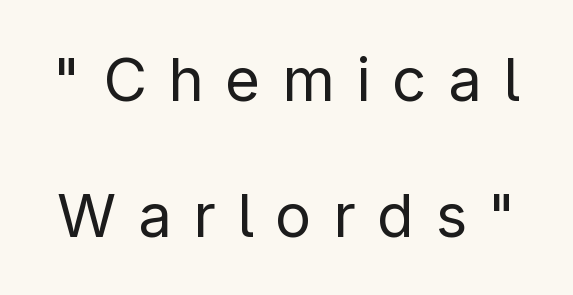
Q: Is the text bold? A: No.
Q: Is the text italic (slanted)? A: No, it is upright.
Q: Is the typeface a serif or a sans-serif typeface? A: Sans-serif.
Q: Is the text underlined? A: No.
Q: Is the spacing between letters normal or unusually wide? A: Unusually wide.
Q: Is the spacing between lines tight, normal or loose? A: Loose.
Q: Width (condensed, normal, or wide)? A: Normal.
Q: Stroke contrast? A: Low.
Q: x-height? A: Medium.
Q: Monospaced? A: No.
